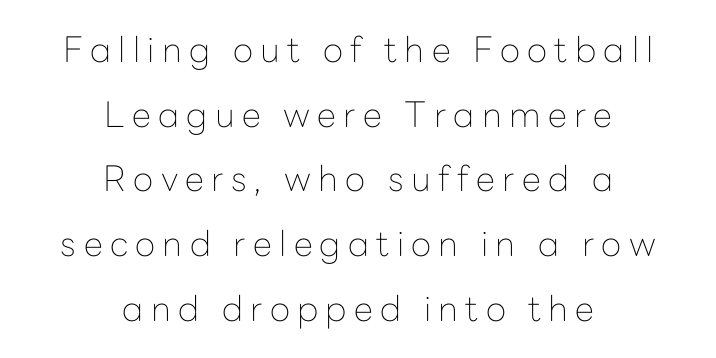
Q: Is the text bold? A: No.
Q: Is the text italic (slanted)? A: No, it is upright.
Q: Is the typeface a serif or a sans-serif typeface? A: Sans-serif.
Q: Is the text underlined? A: No.
Q: How is the paragraph aligned? A: Centered.
Q: Is the spacing between letters normal or unusually wide? A: Unusually wide.
Q: Width (condensed, normal, or wide)? A: Normal.
Q: Stroke contrast? A: Low.
Q: x-height? A: Medium.
Q: Monospaced? A: No.
